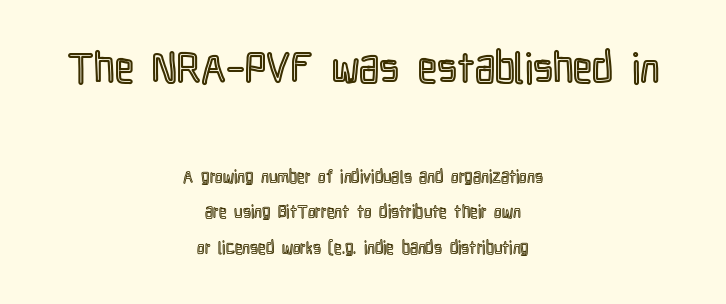
{"italic": "no", "width": "condensed", "x_height": "medium", "monospaced": "no", "underline": "no", "align": "center", "line_spacing": "loose", "line_spacing_ratio": 2.08, "letter_spacing": "normal", "letter_spacing_em": 0.0, "larger_block": "first", "size_ratio": 2.47, "glyph_px": 42}
